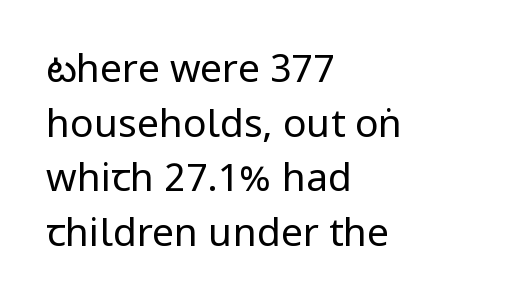
The image shows 39 px regular-weight, condensed sans-serif type, upright; set left-aligned, normal line spacing (1.4x), normal letter spacing, not underlined; low stroke contrast.
